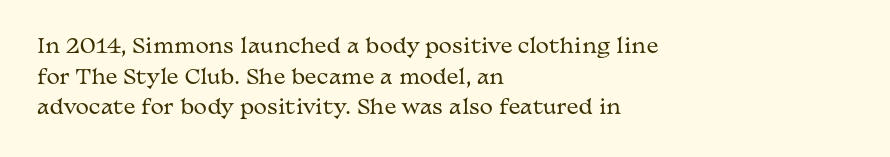
If you drew a line through each stem, it would be perfectly vertical. Students, observe: this is what conventionally led text looks like. Alignment: flush left. Decoration check: the copy has no underline.
